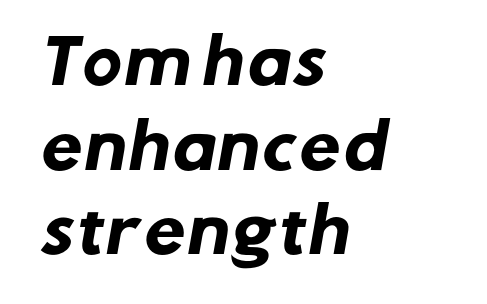
{"serif": "no", "bold": "yes", "weight": "heavy", "width": "normal", "stroke_contrast": "low", "x_height": "medium", "monospaced": "no", "underline": "no", "align": "left", "line_spacing": "normal", "line_spacing_ratio": 1.41, "letter_spacing": "normal", "letter_spacing_em": 0.0, "glyph_px": 60}
